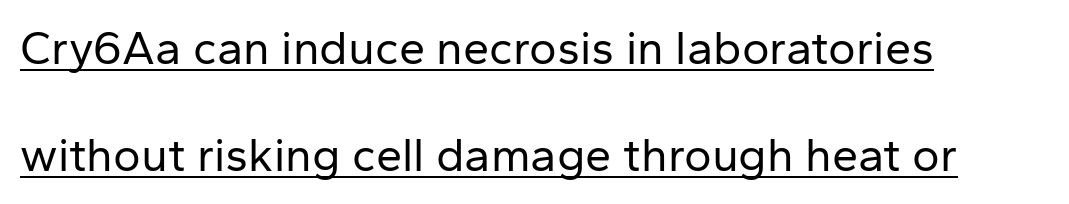
Q: Is the text bold? A: No.
Q: Is the text italic (slanted)? A: No, it is upright.
Q: Is the typeface a serif or a sans-serif typeface? A: Sans-serif.
Q: Is the text underlined? A: Yes.
Q: How is the paragraph aligned? A: Left-aligned.
Q: Is the spacing between letters normal or unusually wide? A: Normal.
Q: Is the spacing between lines tight, normal or loose? A: Loose.
Q: Width (condensed, normal, or wide)? A: Normal.
Q: Stroke contrast? A: Low.
Q: x-height? A: Medium.
Q: Monospaced? A: No.
